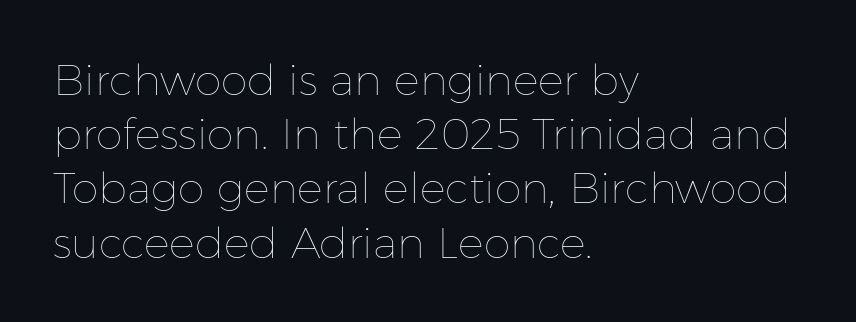
{"italic": "no", "bold": "no", "weight": "thin", "width": "normal", "stroke_contrast": "low", "x_height": "medium", "monospaced": "no", "underline": "no", "align": "left", "line_spacing": "normal", "line_spacing_ratio": 1.26, "letter_spacing": "normal", "letter_spacing_em": 0.0, "glyph_px": 43}
